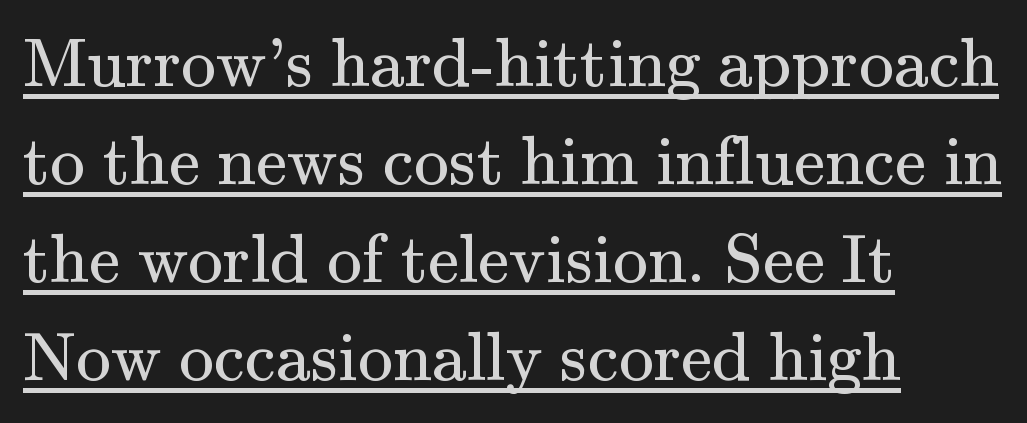
Q: Is the text bold? A: No.
Q: Is the text italic (slanted)? A: No, it is upright.
Q: Is the typeface a serif or a sans-serif typeface? A: Serif.
Q: Is the text underlined? A: Yes.
Q: How is the paragraph aligned? A: Left-aligned.
Q: Is the spacing between letters normal or unusually wide? A: Normal.
Q: Is the spacing between lines tight, normal or loose? A: Normal.
Q: Width (condensed, normal, or wide)? A: Normal.
Q: Stroke contrast? A: Medium.
Q: x-height? A: Small.
Q: Monospaced? A: No.
